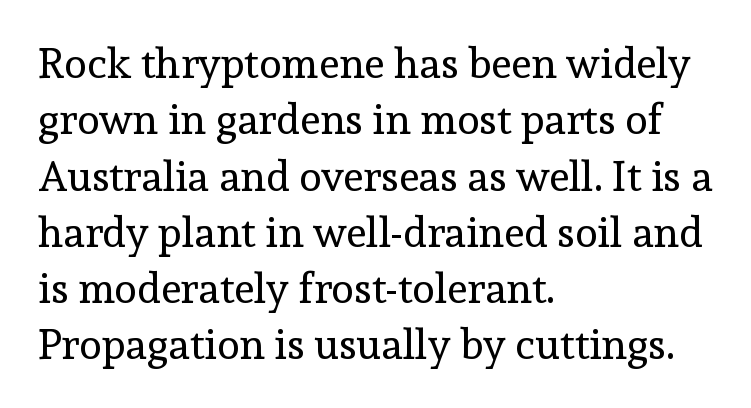
Q: Is the text bold? A: No.
Q: Is the text italic (slanted)? A: No, it is upright.
Q: Is the typeface a serif or a sans-serif typeface? A: Serif.
Q: Is the text underlined? A: No.
Q: How is the paragraph aligned? A: Left-aligned.
Q: Is the spacing between letters normal or unusually wide? A: Normal.
Q: Is the spacing between lines tight, normal or loose? A: Normal.
Q: Width (condensed, normal, or wide)? A: Normal.
Q: x-height? A: Medium.
Q: Monospaced? A: No.
